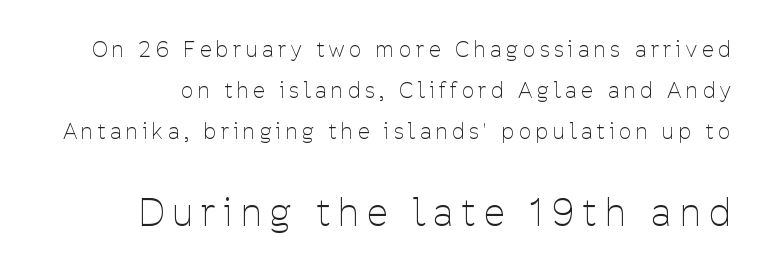
Q: Is the text bold? A: No.
Q: Is the text italic (slanted)? A: No, it is upright.
Q: Is the typeface a serif or a sans-serif typeface? A: Sans-serif.
Q: Is the text underlined? A: No.
Q: Is the spacing between letters normal or unusually wide? A: Unusually wide.
Q: Is the spacing between lines tight, normal or loose? A: Loose.
Q: Which block of text is set in a larger size, the first (top) or the second (bottom)? A: The second (bottom) one.
Q: Width (condensed, normal, or wide)? A: Condensed.
Q: Stroke contrast? A: Low.
Q: x-height? A: Medium.
Q: Monospaced? A: No.
